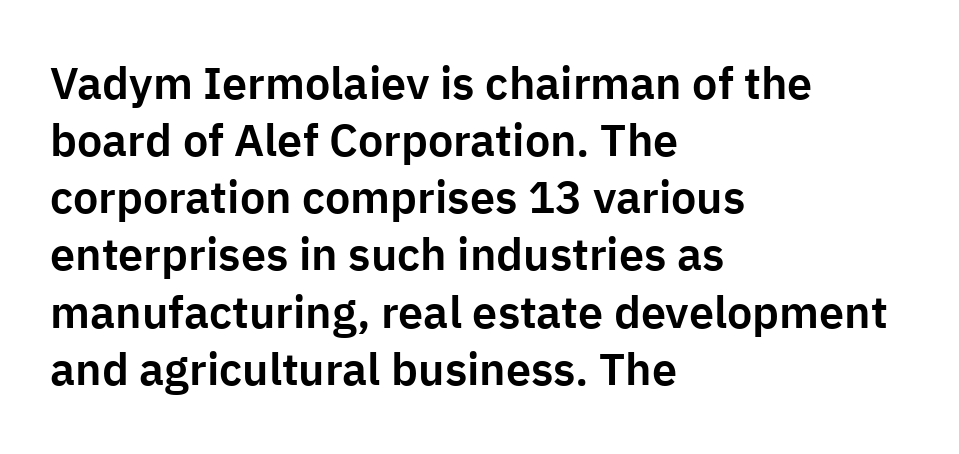
Q: Is the text italic (slanted)? A: No, it is upright.
Q: Is the typeface a serif or a sans-serif typeface? A: Sans-serif.
Q: Is the text underlined? A: No.
Q: How is the paragraph aligned? A: Left-aligned.
Q: Is the spacing between letters normal or unusually wide? A: Normal.
Q: Is the spacing between lines tight, normal or loose? A: Normal.
Q: Width (condensed, normal, or wide)? A: Normal.
Q: Stroke contrast? A: Low.
Q: x-height? A: Medium.
Q: Monospaced? A: No.
